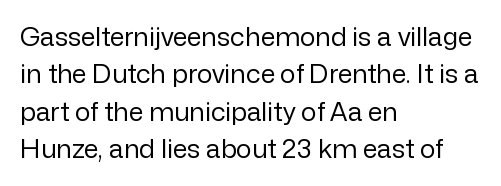
Is the letter spacing exaggerated? No — it looks like the ordinary default. This block has exactly the height ordinary leading produces. This is the regular roman posture of the typeface. Weight: not bold — regular or lighter.
